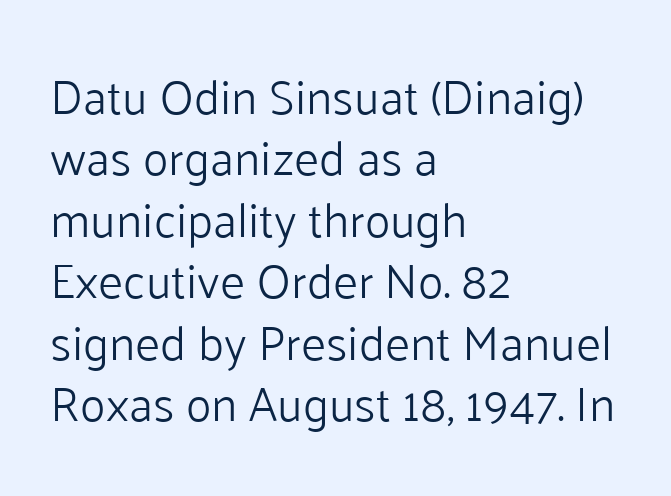
The image shows 48 px light sans-serif type, upright; set left-aligned, normal line spacing (1.28x), normal letter spacing, not underlined; low stroke contrast and a medium x-height.
